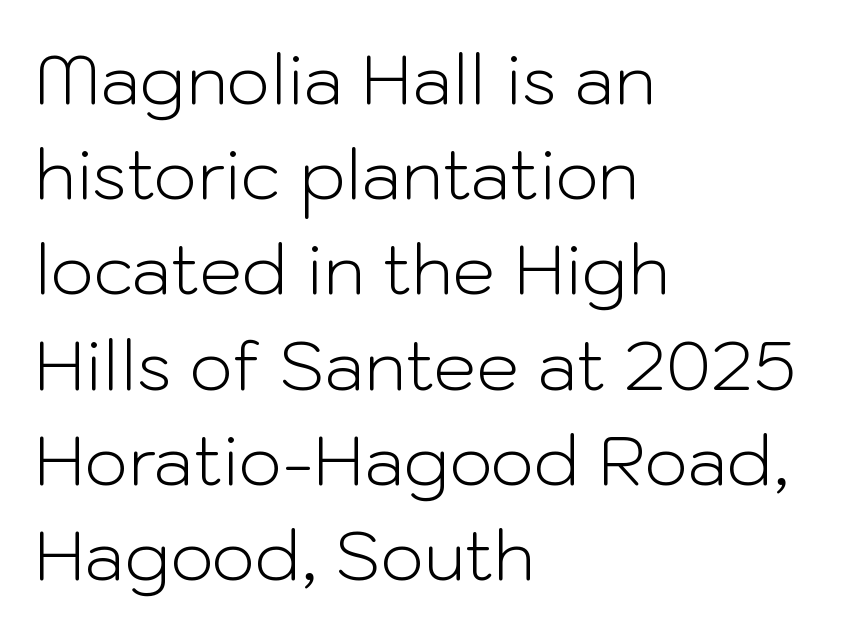
Spacing verdict: proportional, widths tailored to each character. No letter is thick-stroked: the sample isn't bold. Default kerning and tracking; the words read as compact shapes. If you measured baseline to baseline, you'd find a middling distance. Reading down the block, your eye returns to a fixed left position each line. The characters display no serif detailing; their extremities are plain.
